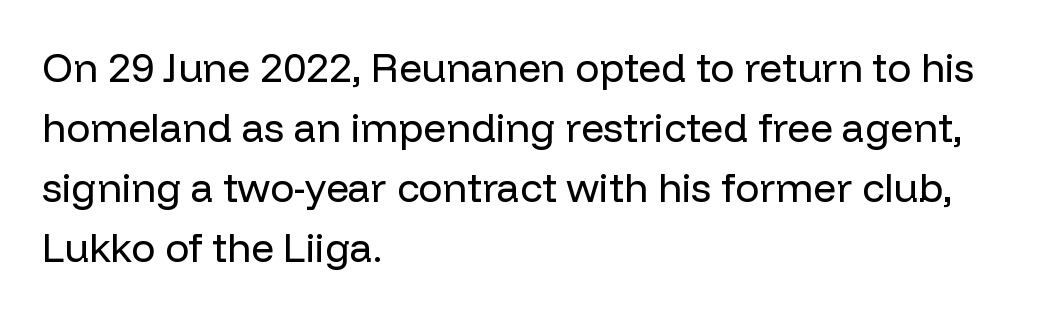
Q: Is the text bold? A: No.
Q: Is the text italic (slanted)? A: No, it is upright.
Q: Is the typeface a serif or a sans-serif typeface? A: Sans-serif.
Q: Is the text underlined? A: No.
Q: How is the paragraph aligned? A: Left-aligned.
Q: Is the spacing between letters normal or unusually wide? A: Normal.
Q: Is the spacing between lines tight, normal or loose? A: Normal.
Q: Width (condensed, normal, or wide)? A: Normal.
Q: Stroke contrast? A: Low.
Q: x-height? A: Medium.
Q: Monospaced? A: No.
